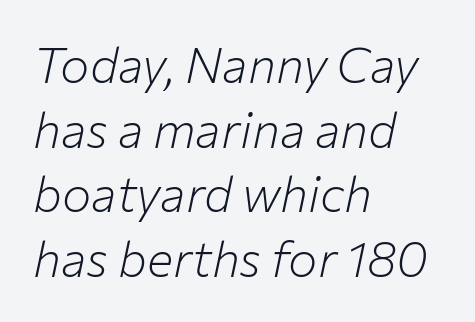
Q: Is the text bold? A: No.
Q: Is the text italic (slanted)? A: Yes, it leans right by about 12 degrees.
Q: Is the text underlined? A: No.
Q: How is the paragraph aligned? A: Left-aligned.
Q: Is the spacing between letters normal or unusually wide? A: Normal.
Q: Is the spacing between lines tight, normal or loose? A: Normal.
Q: Width (condensed, normal, or wide)? A: Normal.
Q: Stroke contrast? A: Low.
Q: x-height? A: Medium.
Q: Monospaced? A: No.
